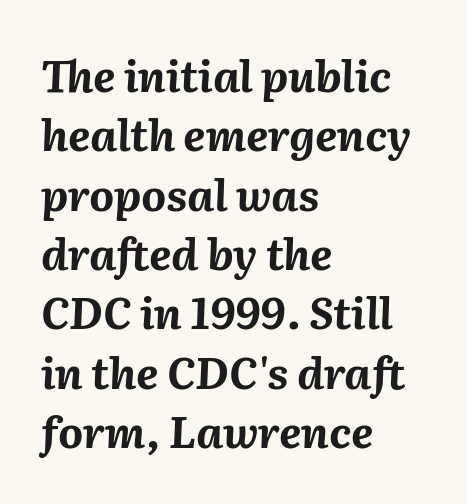
Q: Is the text bold? A: Yes.
Q: Is the text italic (slanted)? A: Yes, it leans right by about 2 degrees.
Q: Is the text underlined? A: No.
Q: How is the paragraph aligned? A: Left-aligned.
Q: Is the spacing between letters normal or unusually wide? A: Normal.
Q: Is the spacing between lines tight, normal or loose? A: Normal.
Q: Width (condensed, normal, or wide)? A: Normal.
Q: Stroke contrast? A: Medium.
Q: x-height? A: Medium.
Q: Monospaced? A: No.
